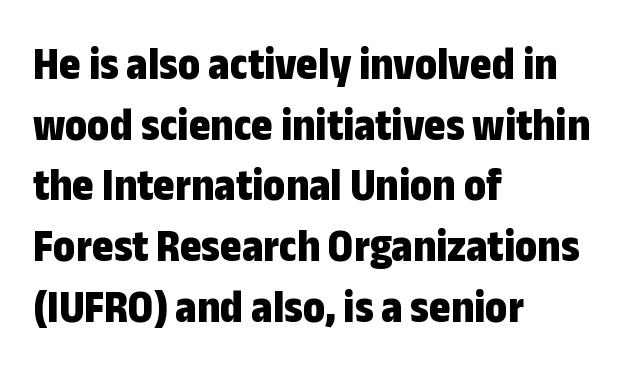
Q: Is the text bold? A: Yes.
Q: Is the text italic (slanted)? A: No, it is upright.
Q: Is the typeface a serif or a sans-serif typeface? A: Sans-serif.
Q: Is the text underlined? A: No.
Q: How is the paragraph aligned? A: Left-aligned.
Q: Is the spacing between letters normal or unusually wide? A: Normal.
Q: Is the spacing between lines tight, normal or loose? A: Normal.
Q: Width (condensed, normal, or wide)? A: Condensed.
Q: Stroke contrast? A: Low.
Q: x-height? A: Medium.
Q: Monospaced? A: No.
